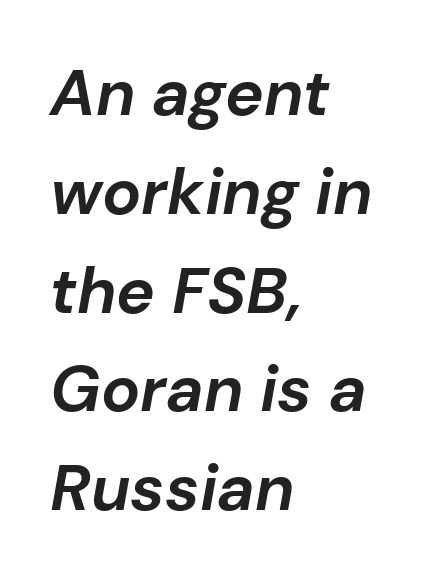
Q: Is the text bold? A: Yes.
Q: Is the text italic (slanted)? A: Yes, it leans right by about 10 degrees.
Q: Is the text underlined? A: No.
Q: How is the paragraph aligned? A: Left-aligned.
Q: Is the spacing between letters normal or unusually wide? A: Normal.
Q: Is the spacing between lines tight, normal or loose? A: Normal.
Q: Width (condensed, normal, or wide)? A: Normal.
Q: Stroke contrast? A: Low.
Q: x-height? A: Medium.
Q: Monospaced? A: No.
